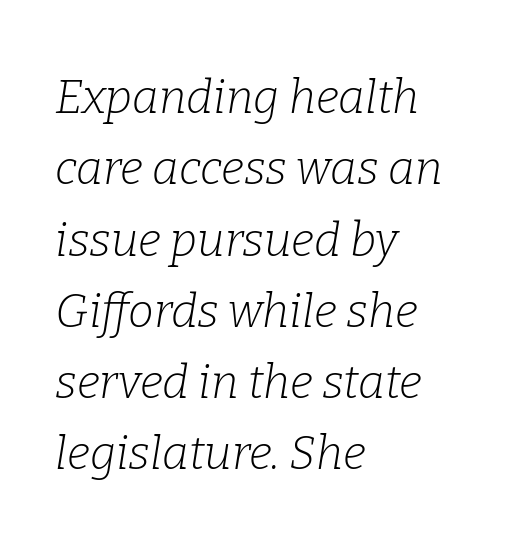
The image shows 46 px light serif type, italic (leaning right); set left-aligned, normal line spacing (1.55x), normal letter spacing, not underlined; low stroke contrast and a medium x-height.
